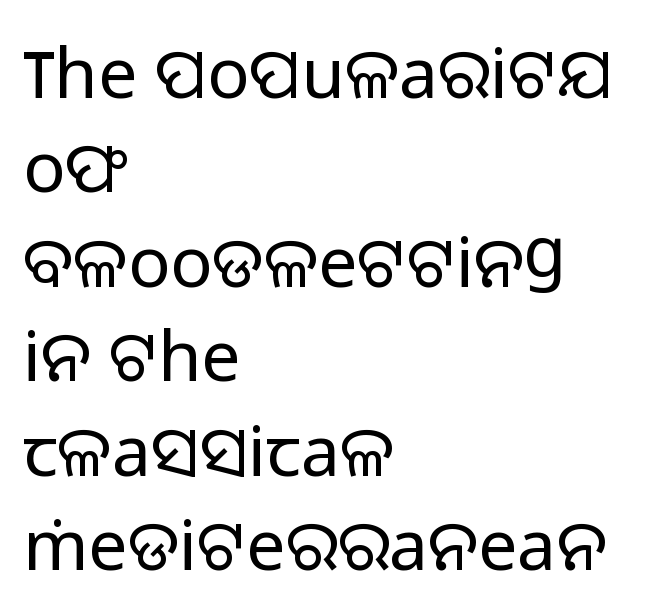
The image shows 70 px regular-weight sans-serif type, upright; set left-aligned, normal line spacing (1.35x), normal letter spacing, not underlined; low stroke contrast and a medium x-height.
